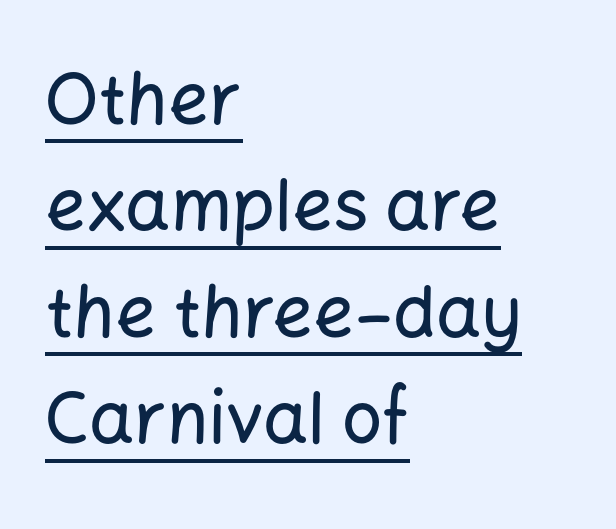
{"serif": "no", "italic": "no", "width": "normal", "stroke_contrast": "low", "x_height": "medium", "monospaced": "no", "underline": "yes", "align": "left", "line_spacing": "normal", "line_spacing_ratio": 1.5, "letter_spacing": "normal", "letter_spacing_em": 0.0, "glyph_px": 71}
